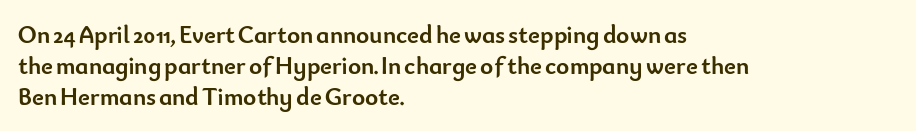
Q: Is the text bold? A: Yes.
Q: Is the text italic (slanted)? A: No, it is upright.
Q: Is the text underlined? A: No.
Q: How is the paragraph aligned? A: Left-aligned.
Q: Is the spacing between letters normal or unusually wide? A: Normal.
